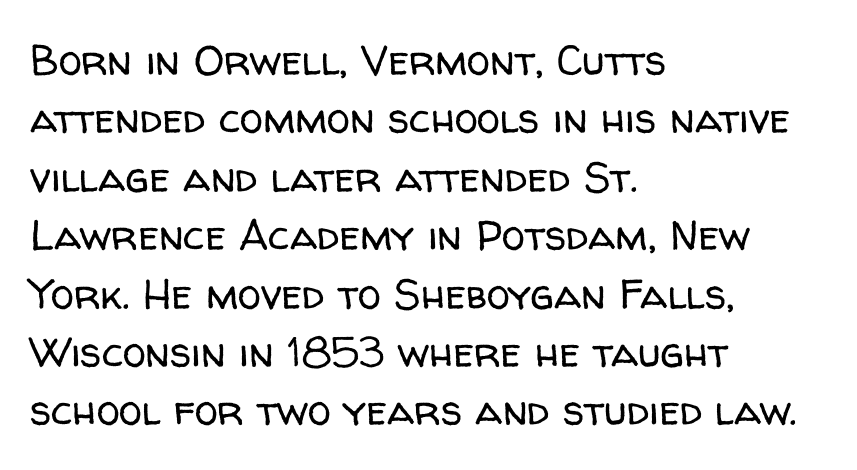
Q: Is the text bold? A: No.
Q: Is the text italic (slanted)? A: No, it is upright.
Q: Is the typeface a serif or a sans-serif typeface? A: Sans-serif.
Q: Is the text underlined? A: No.
Q: How is the paragraph aligned? A: Left-aligned.
Q: Is the spacing between letters normal or unusually wide? A: Normal.
Q: Is the spacing between lines tight, normal or loose? A: Normal.
Q: Width (condensed, normal, or wide)? A: Normal.
Q: Stroke contrast? A: Low.
Q: x-height? A: Medium.
Q: Monospaced? A: No.
